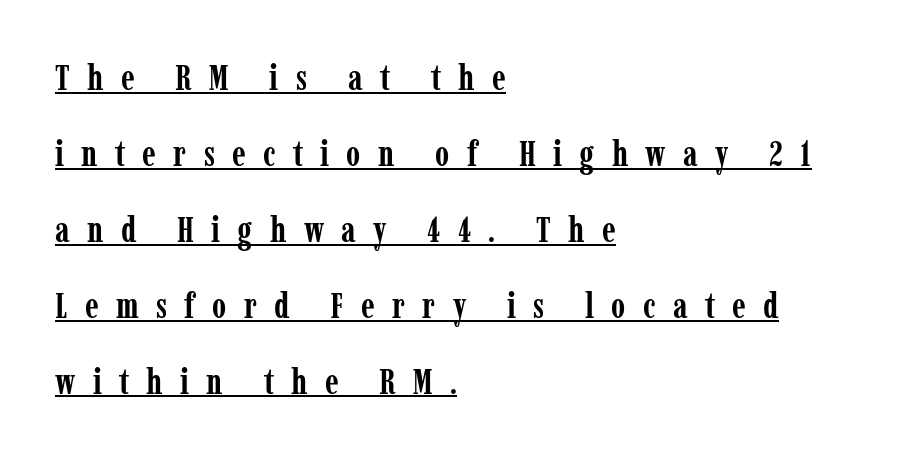
The image shows 36 px semibold, condensed serif type, upright; set left-aligned, loose line spacing (2.11x), unusually wide letter spacing (+0.48 em), underlined; low stroke contrast and a medium x-height.
